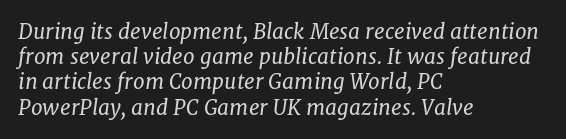
Q: Is the text bold? A: No.
Q: Is the text italic (slanted)? A: Yes, it leans right by about 8 degrees.
Q: Is the text underlined? A: No.
Q: How is the paragraph aligned? A: Left-aligned.
Q: Is the spacing between letters normal or unusually wide? A: Normal.
